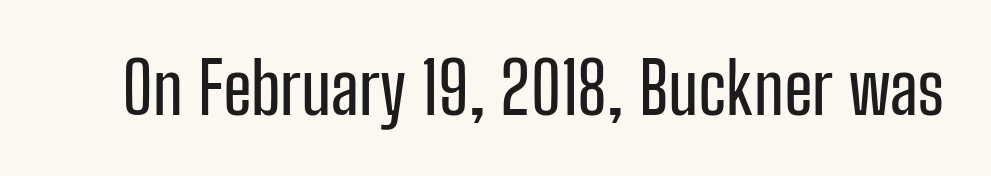
The image shows 70 px condensed sans-serif type, upright; set normal letter spacing, not underlined; low stroke contrast and a medium x-height.
